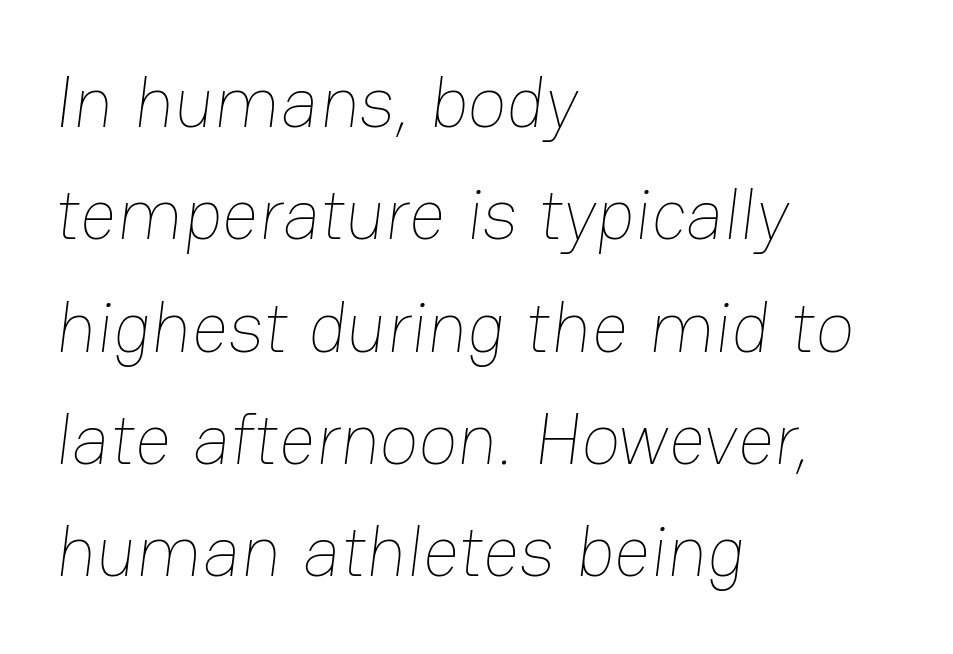
Q: Is the text bold? A: No.
Q: Is the text underlined? A: No.
Q: How is the paragraph aligned? A: Left-aligned.
Q: Is the spacing between letters normal or unusually wide? A: Normal.
Q: Is the spacing between lines tight, normal or loose? A: Normal.
Q: Width (condensed, normal, or wide)? A: Normal.
Q: Stroke contrast? A: Low.
Q: x-height? A: Medium.
Q: Monospaced? A: No.
